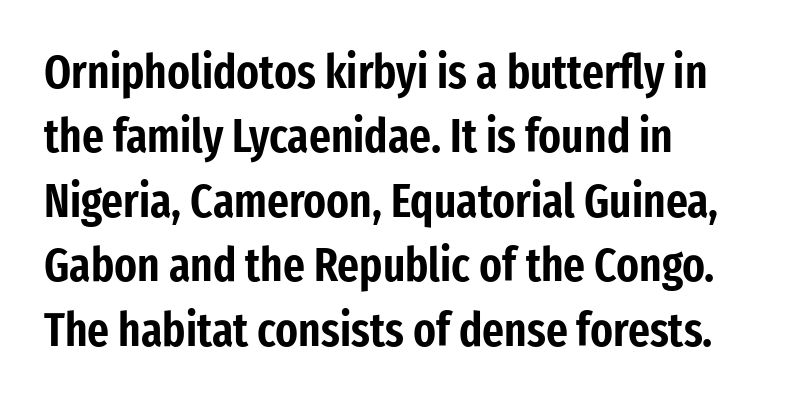
The image shows 47 px condensed sans-serif type, upright; set left-aligned, normal line spacing (1.37x), normal letter spacing, not underlined; low stroke contrast and a medium x-height.
